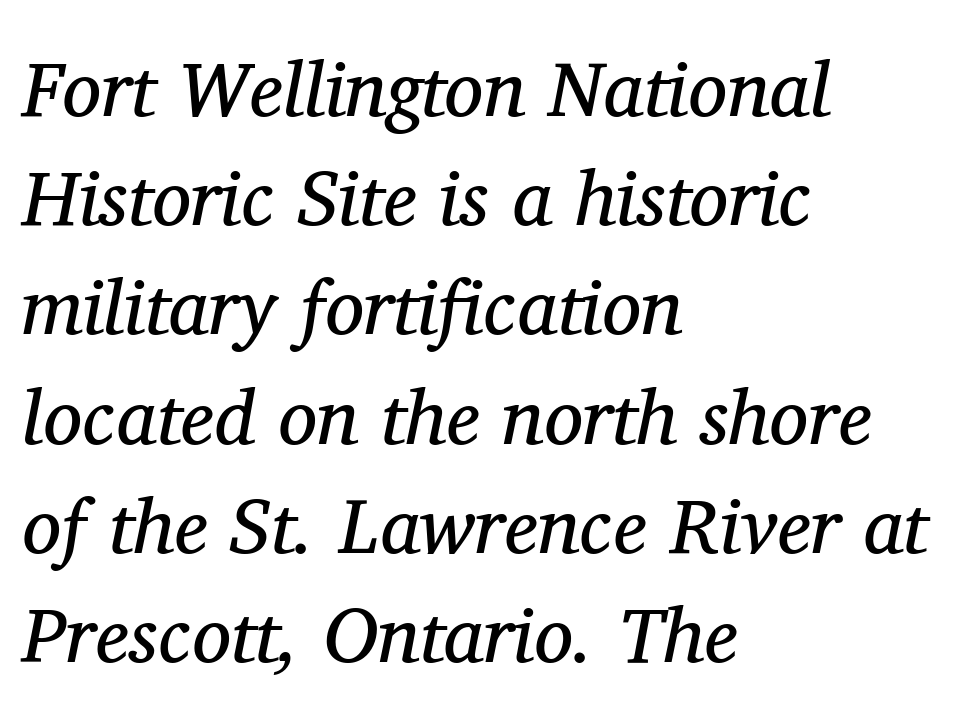
The typesetter chose a ragged-right arrangement here. Tracking here is standard; glyphs follow each other at the usual distance. Typographically, this falls in the serif category. Think standard paragraph weight, or any step lighter than that.
